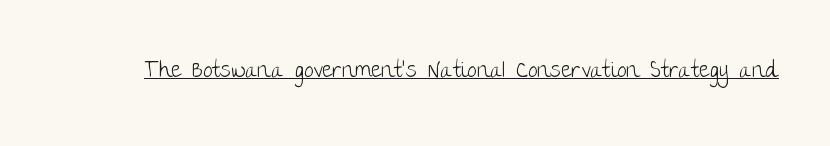
{"italic": "no", "bold": "no", "underline": "yes", "letter_spacing": "normal", "letter_spacing_em": 0.0, "glyph_px": 22}
